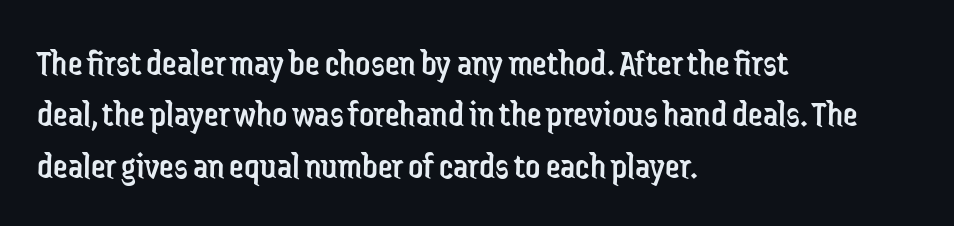
{"serif": "no", "italic": "no", "bold": "no", "weight": "regular", "width": "condensed", "stroke_contrast": "low", "x_height": "medium", "monospaced": "no", "underline": "no", "align": "left", "line_spacing": "normal", "line_spacing_ratio": 1.39, "letter_spacing": "normal", "letter_spacing_em": 0.0, "glyph_px": 37}
